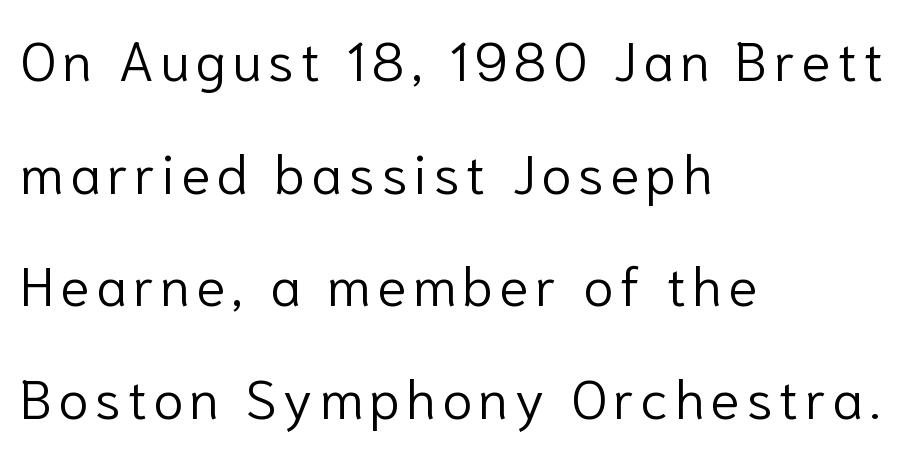
The image shows 55 px light sans-serif type, upright; set left-aligned, loose line spacing (2.05x), not underlined; low stroke contrast and a medium x-height.
